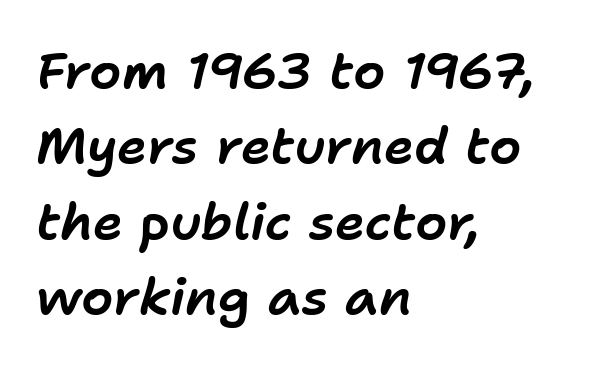
Q: Is the text italic (slanted)? A: Yes, it leans right by about 11 degrees.
Q: Is the text underlined? A: No.
Q: How is the paragraph aligned? A: Left-aligned.
Q: Is the spacing between letters normal or unusually wide? A: Normal.
Q: Is the spacing between lines tight, normal or loose? A: Normal.
Q: Width (condensed, normal, or wide)? A: Normal.
Q: Stroke contrast? A: Low.
Q: x-height? A: Medium.
Q: Monospaced? A: No.
